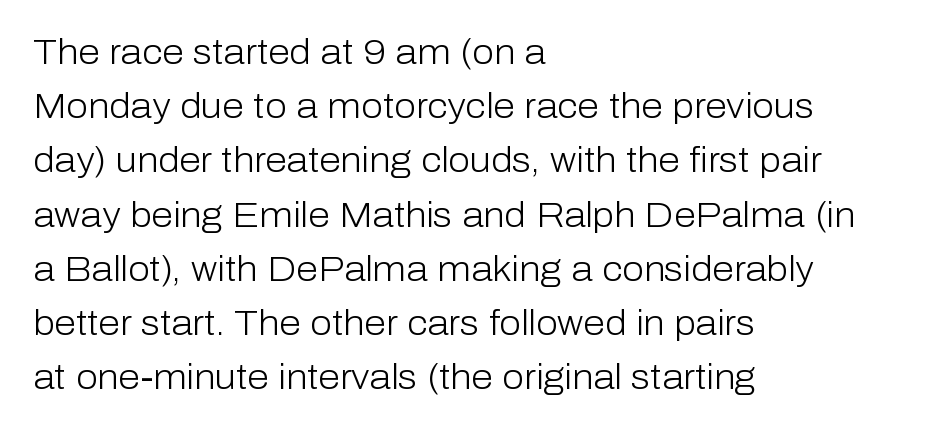
Q: Is the text bold? A: No.
Q: Is the text italic (slanted)? A: No, it is upright.
Q: Is the typeface a serif or a sans-serif typeface? A: Sans-serif.
Q: Is the text underlined? A: No.
Q: How is the paragraph aligned? A: Left-aligned.
Q: Is the spacing between letters normal or unusually wide? A: Normal.
Q: Is the spacing between lines tight, normal or loose? A: Normal.
Q: Width (condensed, normal, or wide)? A: Normal.
Q: Stroke contrast? A: Low.
Q: x-height? A: Medium.
Q: Monospaced? A: No.
